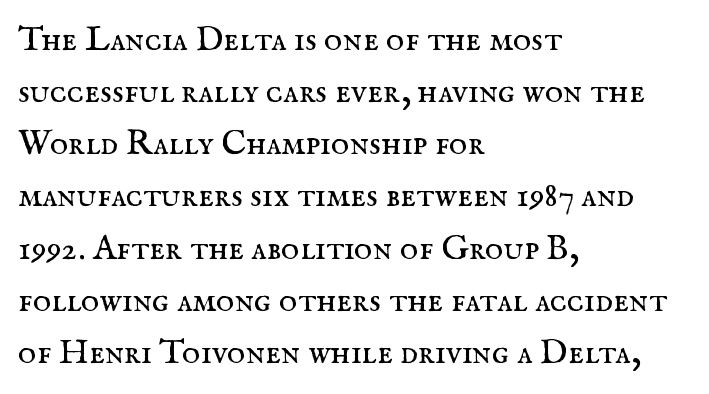
Q: Is the text bold? A: No.
Q: Is the text italic (slanted)? A: No, it is upright.
Q: Is the typeface a serif or a sans-serif typeface? A: Serif.
Q: Is the text underlined? A: No.
Q: How is the paragraph aligned? A: Left-aligned.
Q: Is the spacing between letters normal or unusually wide? A: Normal.
Q: Is the spacing between lines tight, normal or loose? A: Normal.
Q: Width (condensed, normal, or wide)? A: Normal.
Q: Stroke contrast? A: Medium.
Q: x-height? A: Small.
Q: Monospaced? A: No.
